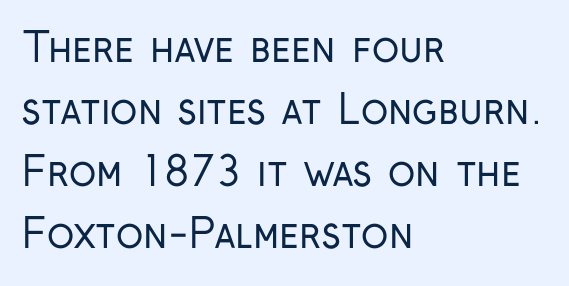
Q: Is the text bold? A: No.
Q: Is the text italic (slanted)? A: No, it is upright.
Q: Is the typeface a serif or a sans-serif typeface? A: Sans-serif.
Q: Is the text underlined? A: No.
Q: How is the paragraph aligned? A: Left-aligned.
Q: Is the spacing between letters normal or unusually wide? A: Normal.
Q: Is the spacing between lines tight, normal or loose? A: Normal.
Q: Width (condensed, normal, or wide)? A: Condensed.
Q: Stroke contrast? A: Low.
Q: x-height? A: Medium.
Q: Monospaced? A: No.
